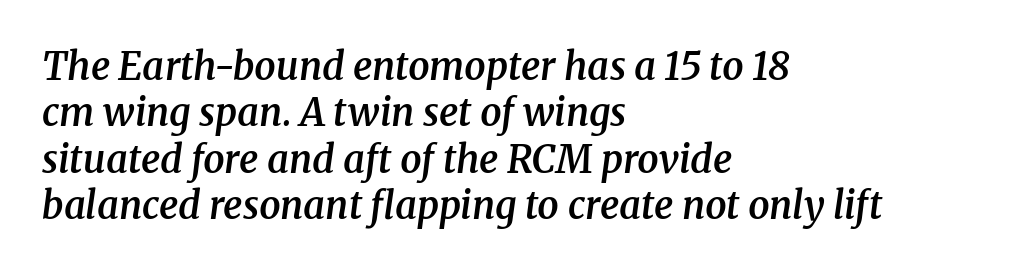
The image shows 38 px semibold serif type, italic (leaning right); set left-aligned, line spacing 1.22x, normal letter spacing, not underlined; medium stroke contrast and a medium x-height.
